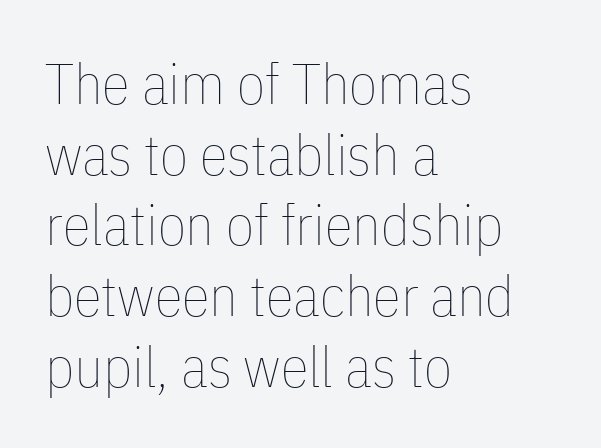
{"italic": "no", "bold": "no", "weight": "thin", "width": "condensed", "stroke_contrast": "low", "x_height": "medium", "monospaced": "no", "underline": "no", "align": "left", "line_spacing_ratio": 1.24, "letter_spacing": "normal", "letter_spacing_em": 0.0, "glyph_px": 57}
